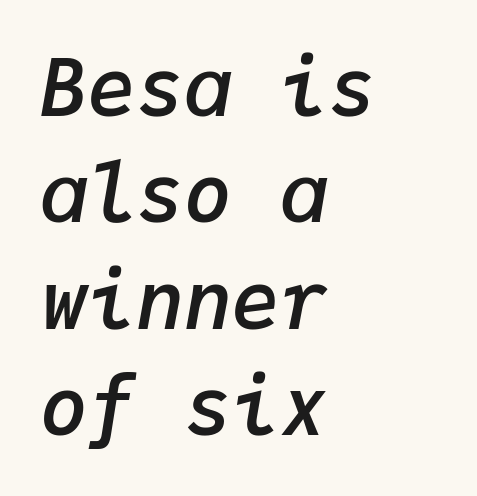
Teacher's note: observe the even left margin — that is flush-left alignment. When letters slant like this, we call the style italic. The line-height multiplier appears to be the usual default. Here the designer chose a console-style face with uniform glyph widths. The letters are semibold — heavier than regular but short of a full bold. Between one letter and the next there's only the usual sliver of space.
